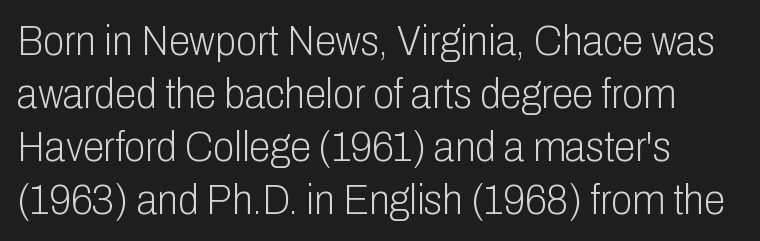
The image shows 43 px light, condensed sans-serif type, upright; set line spacing 1.23x, normal letter spacing, not underlined; low stroke contrast and a medium x-height.
